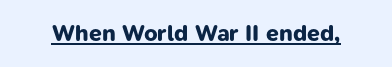
The image shows 23 px bold type; set normal letter spacing, underlined.
